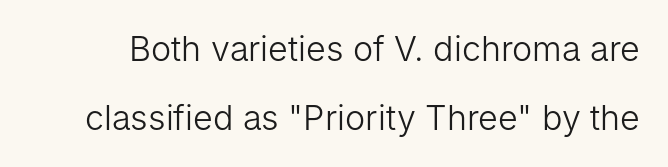
Vertical stems look standard width or narrower in stroke. In terms of letterspacing, this is plain default setting. The face used here is proportionally spaced, like ordinary book or web type. These lines were composed using upright roman letters. Type without underlining. Is this a sans? Yes — the strokes have no serifs.
